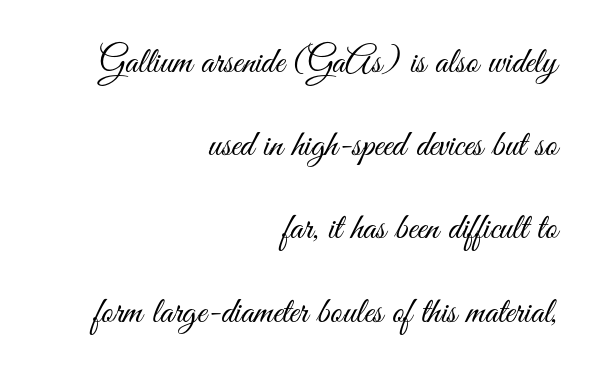
The image shows 37 px light, condensed sans-serif type; set right-aligned, loose line spacing (2.25x), normal letter spacing, not underlined; medium stroke contrast and a small x-height.
